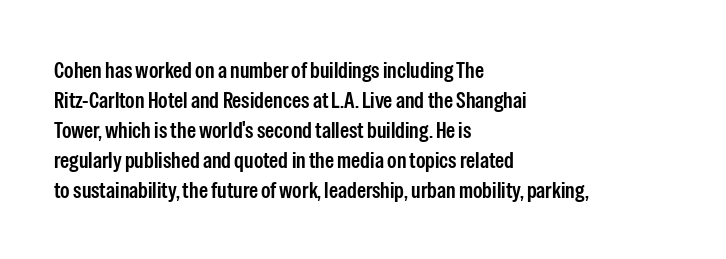
{"italic": "no", "bold": "semi", "underline": "no", "align": "left", "line_spacing": "normal", "line_spacing_ratio": 1.3, "letter_spacing": "normal", "letter_spacing_em": 0.0, "glyph_px": 23}
